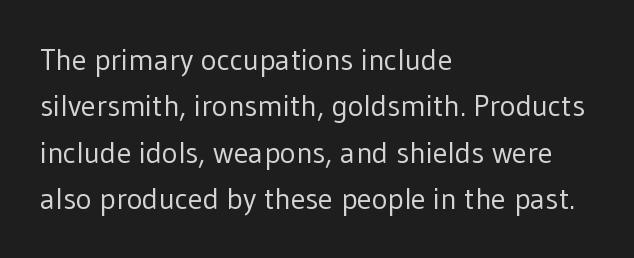
The image shows 30 px regular-weight sans-serif type, upright; set left-aligned, normal line spacing (1.55x), normal letter spacing, not underlined; low stroke contrast and a medium x-height.
